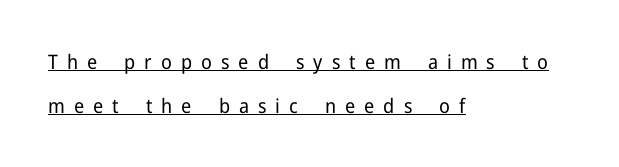
Italic? Not at all — the glyphs are vertical. Stems here are at most as thick as an everyday book face. The block of text is sparse from top to bottom, with ample space between rows. Notice how a bar underscores the lettering throughout.
